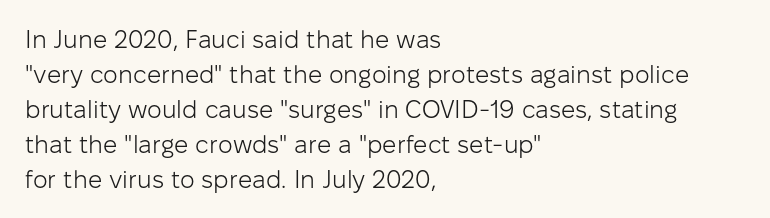
{"italic": "no", "bold": "no", "underline": "no", "align": "left", "line_spacing": "normal", "line_spacing_ratio": 1.4, "letter_spacing": "normal", "letter_spacing_em": 0.0, "glyph_px": 25}
